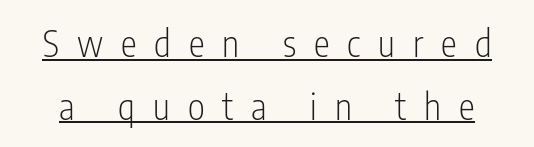
The image shows 36 px light, condensed sans-serif type, upright; set line spacing 1.74x, unusually wide letter spacing (+0.5 em), underlined; low stroke contrast and a medium x-height.
